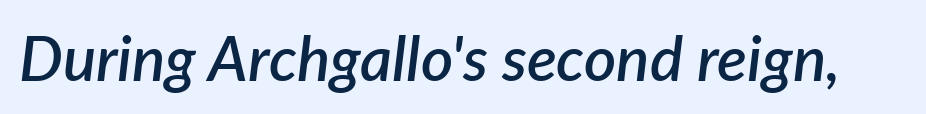
The letters advance in unequal steps, a hallmark of proportional type. Lines of text with bare space underneath. The lettering tilts uniformly, giving the passage an italic look. Nothing unusual about the tracking: characters are spaced as the font intends.
